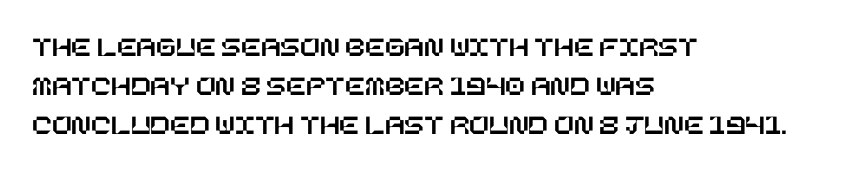
Q: Is the text italic (slanted)? A: No, it is upright.
Q: Is the text underlined? A: No.
Q: How is the paragraph aligned? A: Left-aligned.
Q: Is the spacing between letters normal or unusually wide? A: Normal.
Q: Is the spacing between lines tight, normal or loose? A: Normal.
Q: Width (condensed, normal, or wide)? A: Normal.
Q: Stroke contrast? A: Low.
Q: x-height? A: Large.
